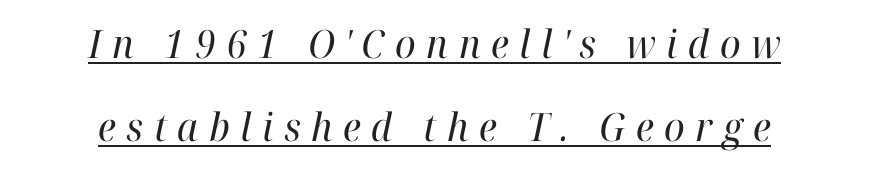
{"serif": "yes", "italic": "yes", "lean": "right", "slant_degrees": 12, "bold": "no", "weight": "regular", "width": "normal", "stroke_contrast": "high", "x_height": "medium", "monospaced": "no", "underline": "yes", "align": "center", "line_spacing": "loose", "line_spacing_ratio": 2.13, "letter_spacing": "wide", "letter_spacing_em": 0.27, "glyph_px": 39}
